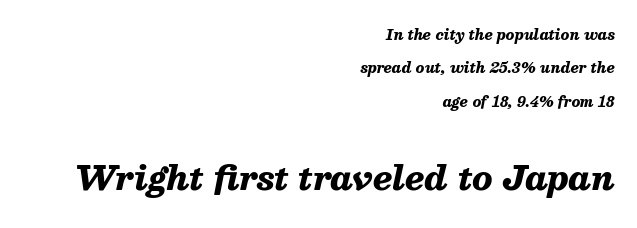
{"italic": "yes", "lean": "right", "slant_degrees": 13, "bold": "yes", "weight": "heavy", "width": "normal", "stroke_contrast": "medium", "x_height": "medium", "monospaced": "no", "underline": "no", "align": "right", "line_spacing": "loose", "line_spacing_ratio": 2.38, "letter_spacing": "normal", "letter_spacing_em": 0.0, "larger_block": "second", "size_ratio": 2.36, "glyph_px": 33}
